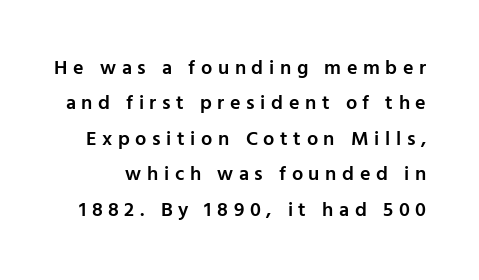
The image shows 20 px text type, upright; set line spacing 1.77x, unusually wide letter spacing (+0.28 em), not underlined.
